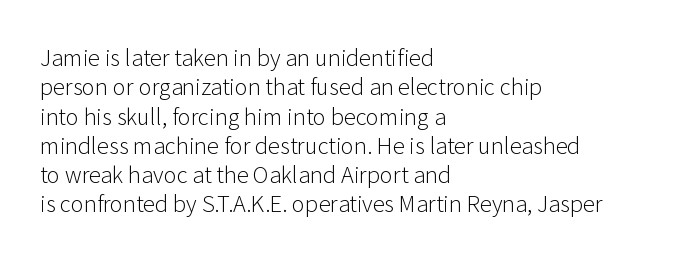
{"italic": "no", "bold": "no", "underline": "no", "align": "left", "line_spacing": "normal", "line_spacing_ratio": 1.33, "letter_spacing": "normal", "letter_spacing_em": 0.0, "glyph_px": 22}
